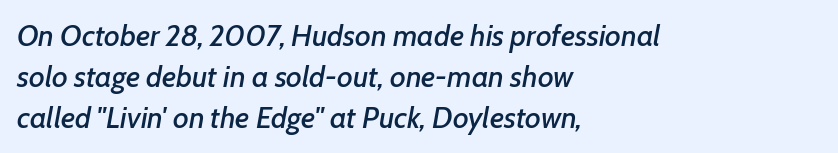
Q: Is the text italic (slanted)? A: Yes, it leans right by about 7 degrees.
Q: Is the text underlined? A: No.
Q: How is the paragraph aligned? A: Left-aligned.
Q: Is the spacing between letters normal or unusually wide? A: Normal.
Q: Is the spacing between lines tight, normal or loose? A: Normal.
Q: Width (condensed, normal, or wide)? A: Normal.
Q: Stroke contrast? A: Low.
Q: x-height? A: Medium.
Q: Monospaced? A: No.
